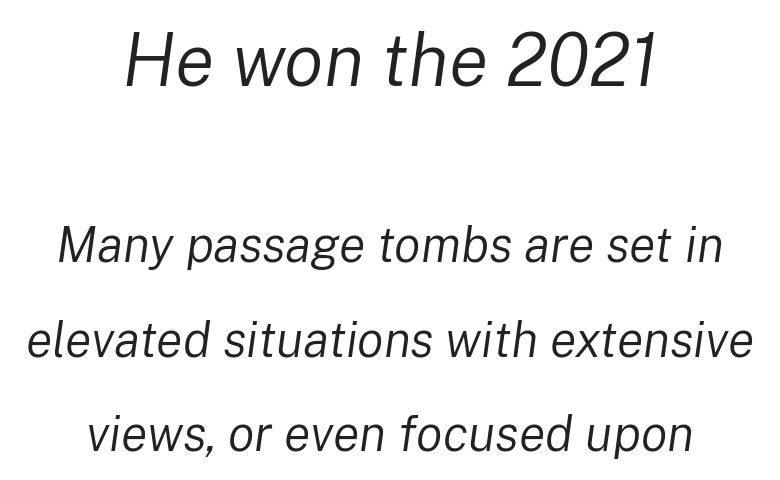
{"italic": "yes", "lean": "right", "slant_degrees": 8, "bold": "no", "weight": "regular", "width": "normal", "stroke_contrast": "low", "x_height": "medium", "monospaced": "no", "underline": "no", "align": "center", "line_spacing": "loose", "line_spacing_ratio": 1.93, "letter_spacing": "normal", "letter_spacing_em": 0.0, "larger_block": "first", "size_ratio": 1.49, "glyph_px": 73}
